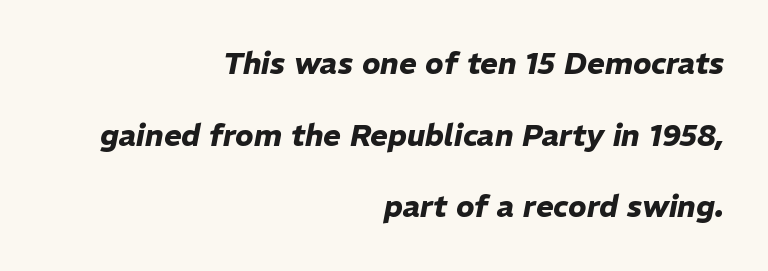
Q: Is the text bold? A: Yes.
Q: Is the text italic (slanted)? A: Yes, it leans right by about 11 degrees.
Q: Is the text underlined? A: No.
Q: How is the paragraph aligned? A: Right-aligned.
Q: Is the spacing between letters normal or unusually wide? A: Normal.
Q: Is the spacing between lines tight, normal or loose? A: Loose.
Q: Width (condensed, normal, or wide)? A: Normal.
Q: Stroke contrast? A: Low.
Q: x-height? A: Medium.
Q: Monospaced? A: No.
